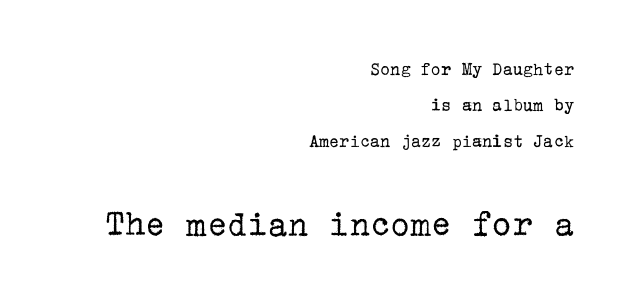
The image shows 38 px regular-weight serif type, upright; set right-aligned, loose line spacing (1.9x), normal letter spacing, not underlined; the second (bottom) block is 2.0x larger; low stroke contrast and a medium x-height.
